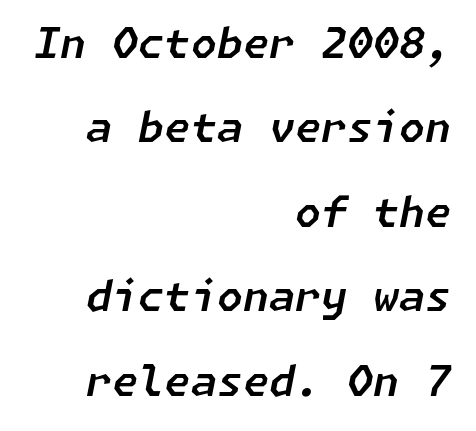
{"italic": "yes", "lean": "right", "slant_degrees": 11, "width": "normal", "stroke_contrast": "low", "x_height": "medium", "underline": "no", "align": "right", "line_spacing": "loose", "line_spacing_ratio": 2.01, "letter_spacing": "normal", "letter_spacing_em": 0.0, "glyph_px": 42}
